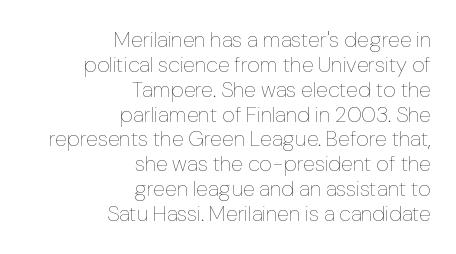
Where is the straight margin? On the right. How are the letters spaced? Ordinarily, with no added tracking. Upright lettering throughout. The strokes are not fattened; the text isn't bold. If you measured baseline to baseline, you'd find a short distance. Anything drawn beneath the words? Only blank space.
